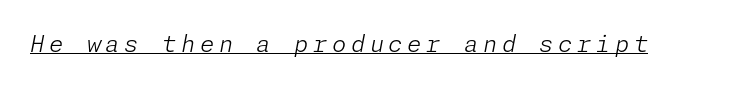
{"italic": "yes", "lean": "right", "slant_degrees": 11, "bold": "no", "underline": "yes", "letter_spacing": "wide", "letter_spacing_em": 0.2, "glyph_px": 23}
